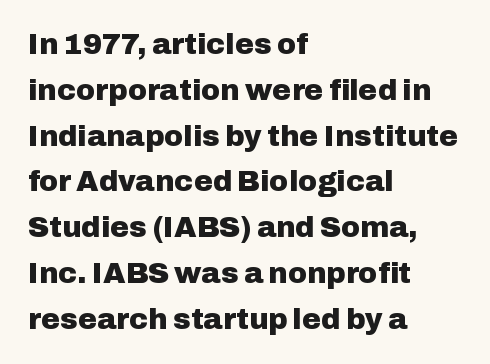
{"serif": "no", "italic": "no", "bold": "yes", "weight": "heavy", "width": "normal", "stroke_contrast": "low", "x_height": "medium", "monospaced": "no", "underline": "no", "align": "left", "line_spacing": "normal", "line_spacing_ratio": 1.58, "letter_spacing": "normal", "letter_spacing_em": 0.0, "glyph_px": 29}
